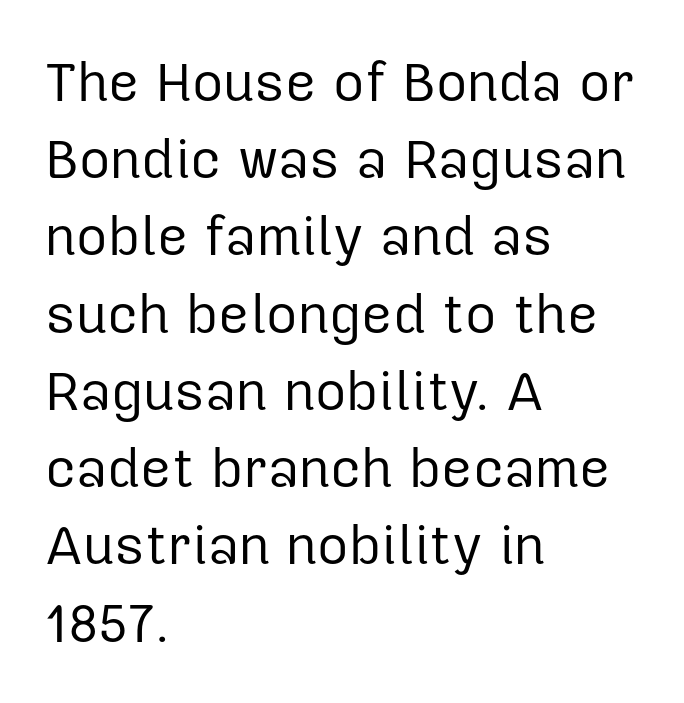
{"serif": "no", "italic": "no", "bold": "no", "weight": "regular", "width": "normal", "stroke_contrast": "low", "x_height": "medium", "monospaced": "no", "underline": "no", "align": "left", "line_spacing": "normal", "line_spacing_ratio": 1.43, "letter_spacing": "normal", "letter_spacing_em": 0.0, "glyph_px": 54}
